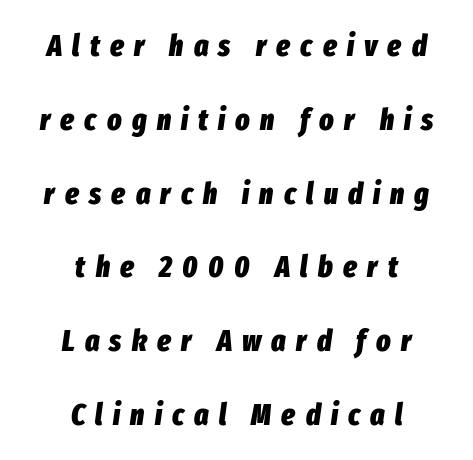
Q: Is the text bold? A: Yes.
Q: Is the text italic (slanted)? A: Yes, it leans right by about 8 degrees.
Q: Is the text underlined? A: No.
Q: How is the paragraph aligned? A: Centered.
Q: Is the spacing between letters normal or unusually wide? A: Unusually wide.
Q: Is the spacing between lines tight, normal or loose? A: Loose.
Q: Width (condensed, normal, or wide)? A: Condensed.
Q: Stroke contrast? A: Low.
Q: x-height? A: Medium.
Q: Monospaced? A: No.
